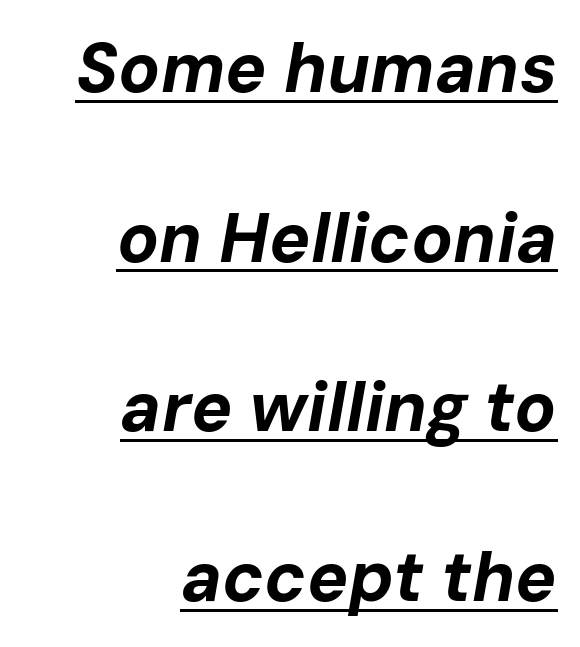
The image shows 69 px bold type, italic (leaning right); set right-aligned, loose line spacing (2.46x), normal letter spacing, underlined; low stroke contrast and a medium x-height.
